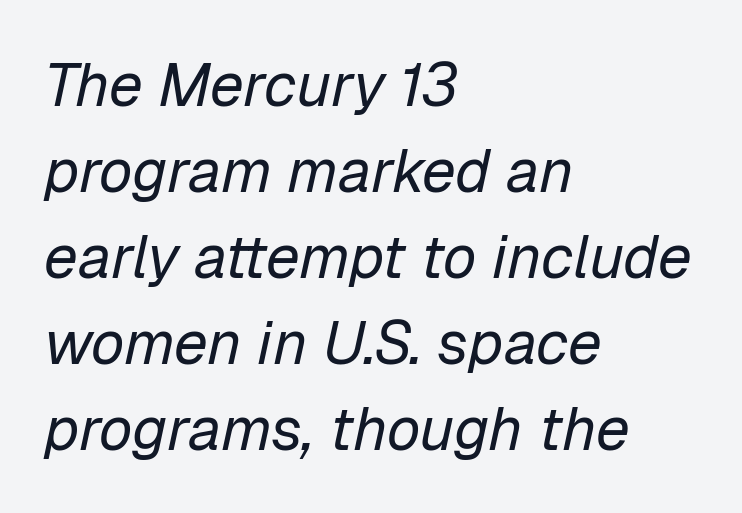
The image shows 61 px regular-weight type, italic (leaning right); set left-aligned, normal line spacing (1.41x), normal letter spacing, not underlined; low stroke contrast and a medium x-height.
